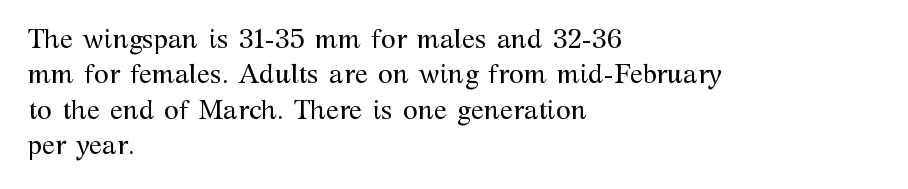
Q: Is the text bold? A: No.
Q: Is the text italic (slanted)? A: No, it is upright.
Q: Is the text underlined? A: No.
Q: How is the paragraph aligned? A: Left-aligned.
Q: Is the spacing between letters normal or unusually wide? A: Normal.
Q: Is the spacing between lines tight, normal or loose? A: Normal.
